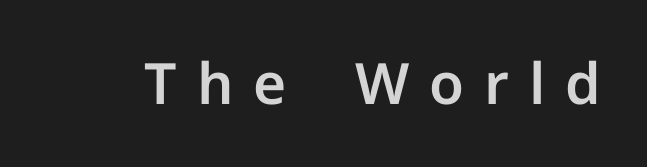
{"serif": "no", "italic": "no", "width": "normal", "stroke_contrast": "low", "x_height": "medium", "monospaced": "no", "underline": "no", "letter_spacing": "wide", "letter_spacing_em": 0.35, "glyph_px": 57}
